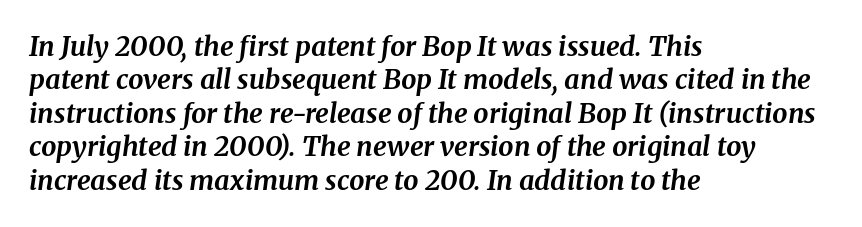
Check under the words: just untouched page. Notice how the stems are inclined rather than vertical — that's the hallmark of italics. Alignment: flush left. A full-strength bold gives these letters their thick strokes. Is the letter spacing exaggerated? No — it looks like the ordinary default.
